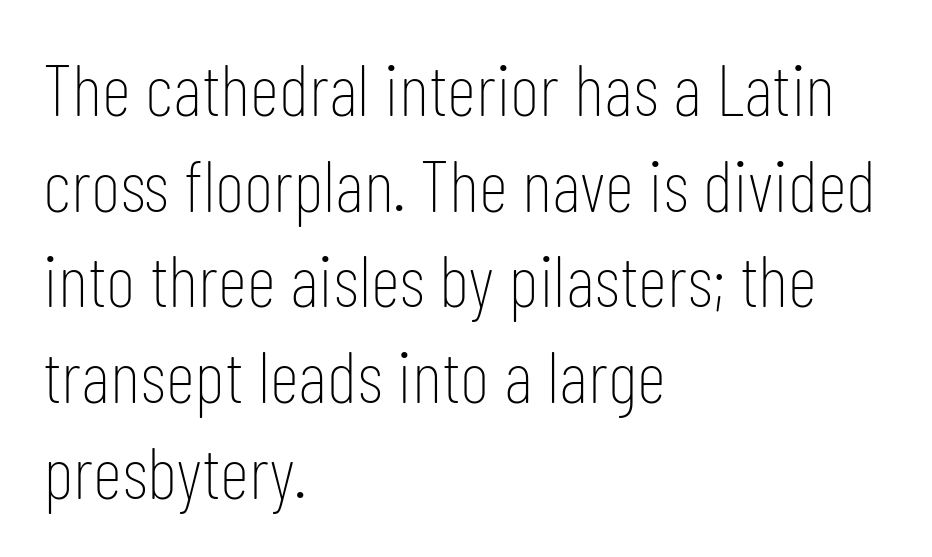
{"serif": "no", "italic": "no", "bold": "no", "weight": "thin", "width": "condensed", "stroke_contrast": "low", "x_height": "medium", "monospaced": "no", "underline": "no", "align": "left", "line_spacing": "normal", "line_spacing_ratio": 1.31, "letter_spacing": "normal", "letter_spacing_em": 0.0, "glyph_px": 73}
